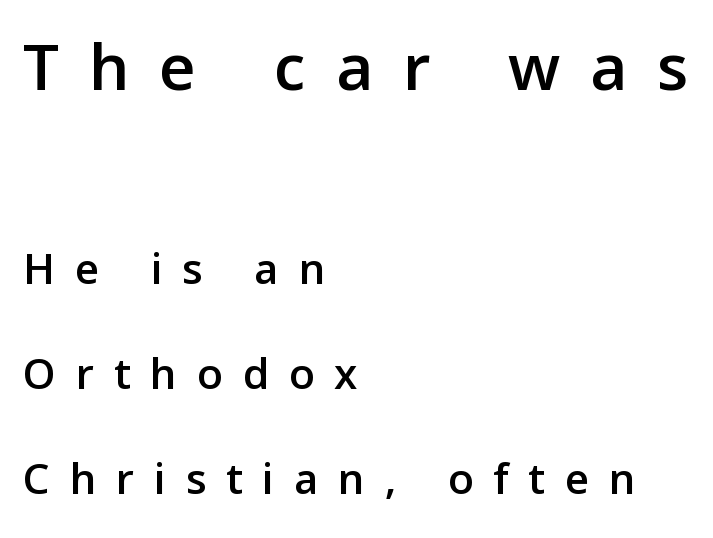
{"serif": "no", "italic": "no", "width": "normal", "stroke_contrast": "low", "x_height": "medium", "monospaced": "no", "underline": "no", "align": "left", "line_spacing": "loose", "line_spacing_ratio": 2.24, "letter_spacing": "wide", "letter_spacing_em": 0.42, "larger_block": "first", "size_ratio": 1.51, "glyph_px": 71}
